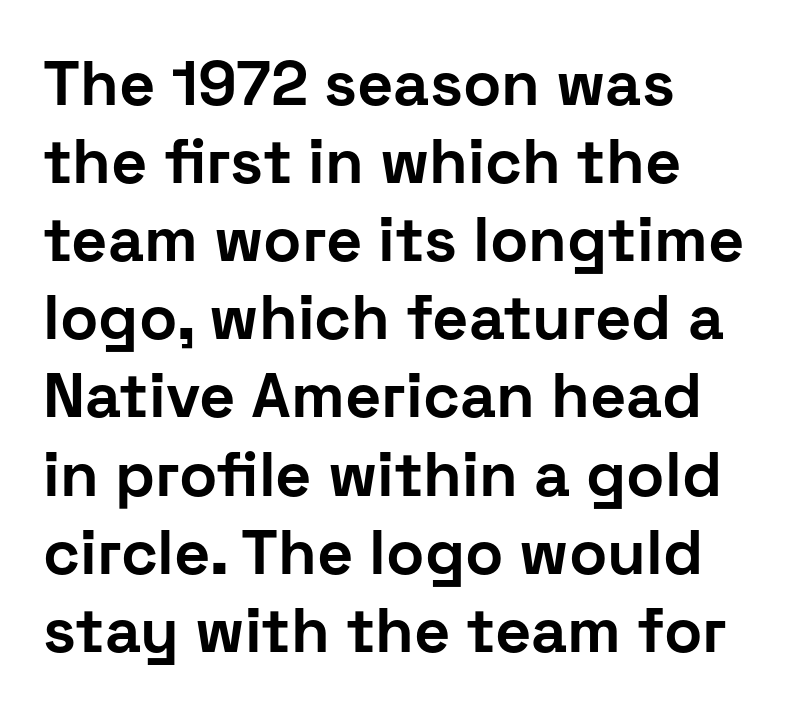
The paragraph shown leans on its left margin. The text was rendered using a sans face with plain stroke endings. The font is running at its bold setting. Vertical strokes here are truly vertical.
